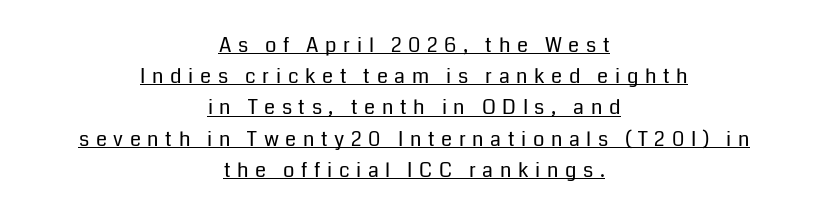
The image shows 20 px text type, upright; set centered, normal line spacing (1.56x), unusually wide letter spacing (+0.33 em), underlined.
